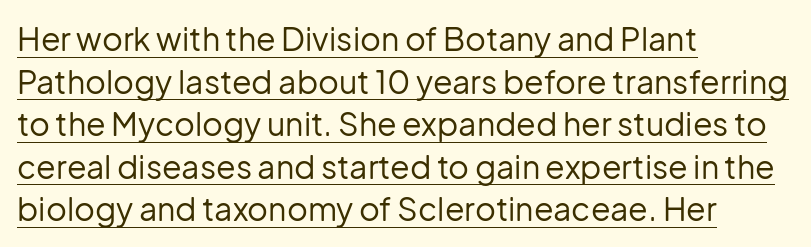
The image shows 32 px regular-weight sans-serif type, upright; set left-aligned, normal line spacing (1.33x), normal letter spacing, underlined; low stroke contrast and a medium x-height.
